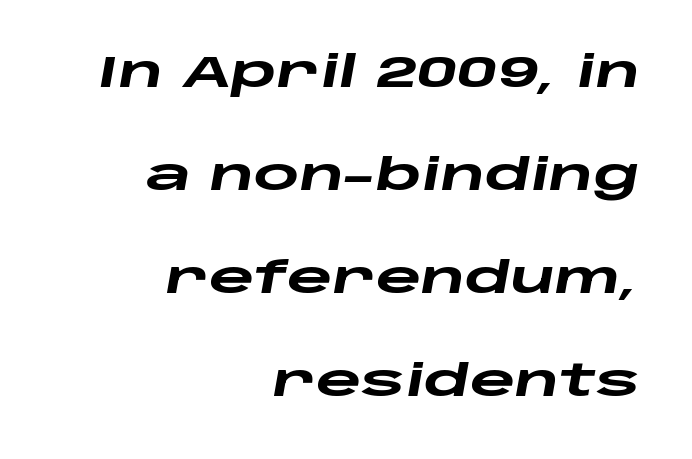
{"italic": "yes", "lean": "right", "slant_degrees": 10, "bold": "yes", "weight": "heavy", "width": "wide", "stroke_contrast": "low", "x_height": "large", "monospaced": "no", "underline": "no", "align": "right", "line_spacing": "loose", "line_spacing_ratio": 2.34, "letter_spacing": "normal", "letter_spacing_em": 0.0, "glyph_px": 44}
